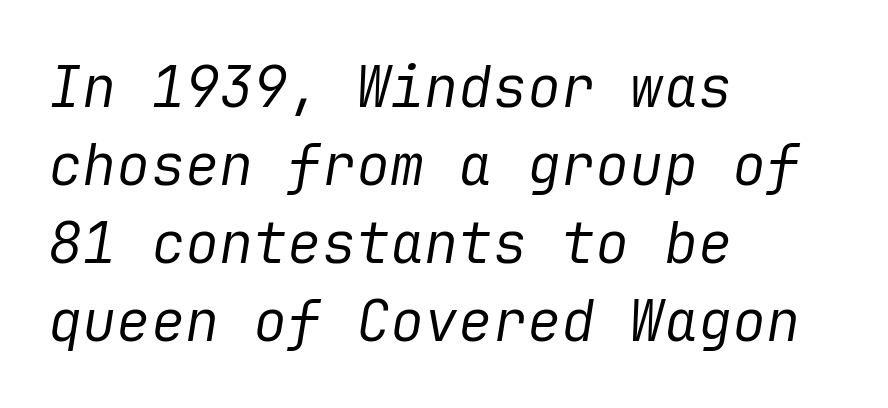
Does extra space separate the letters? No, they use regular spacing. Each stroke keeps to a modest, everyday thickness or less. Each line starts at the same left margin while the right side varies. Emphasis-style slanted type is in use. The glyphs are unaccompanied by any horizontal stroke below them.
